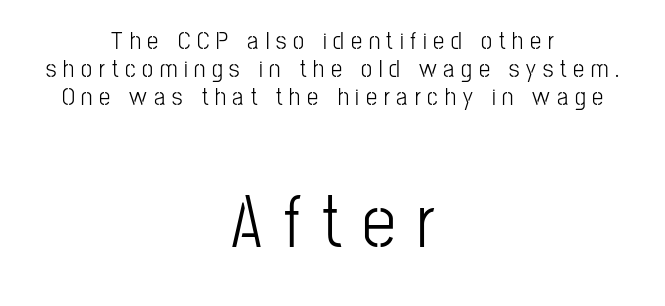
Q: Is the text italic (slanted)? A: No, it is upright.
Q: Is the typeface a serif or a sans-serif typeface? A: Sans-serif.
Q: Is the text underlined? A: No.
Q: How is the paragraph aligned? A: Centered.
Q: Is the spacing between letters normal or unusually wide? A: Unusually wide.
Q: Is the spacing between lines tight, normal or loose? A: Tight.
Q: Which block of text is set in a larger size, the first (top) or the second (bottom)? A: The second (bottom) one.
Q: Width (condensed, normal, or wide)? A: Condensed.
Q: Stroke contrast? A: Low.
Q: x-height? A: Medium.
Q: Monospaced? A: No.
